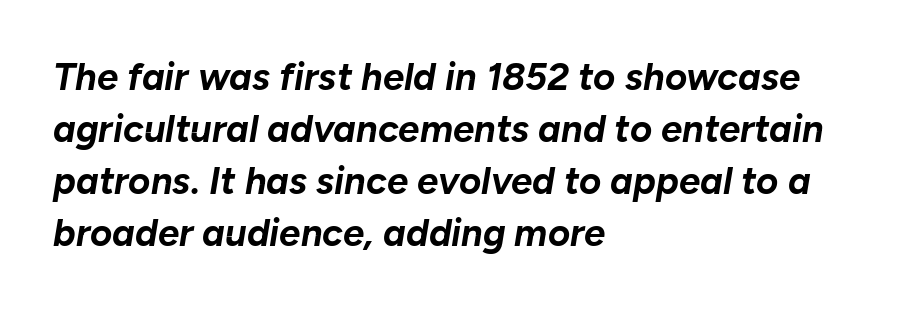
Q: Is the text bold? A: Yes.
Q: Is the text italic (slanted)? A: Yes, it leans right by about 10 degrees.
Q: Is the text underlined? A: No.
Q: How is the paragraph aligned? A: Left-aligned.
Q: Is the spacing between letters normal or unusually wide? A: Normal.
Q: Is the spacing between lines tight, normal or loose? A: Normal.
Q: Width (condensed, normal, or wide)? A: Normal.
Q: Stroke contrast? A: Low.
Q: x-height? A: Medium.
Q: Monospaced? A: No.
